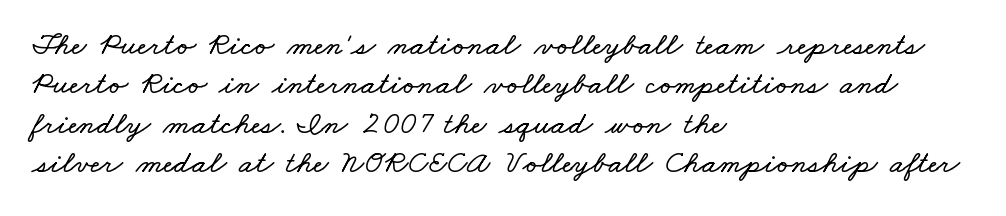
The ragged edge is on the right, which tells us the setting is flush left. The rendering uses natural spacing where letterforms have individual widths. These lines keep a tight, regular rhythm from letter to letter. Descenders are the only things crossing below the line.
